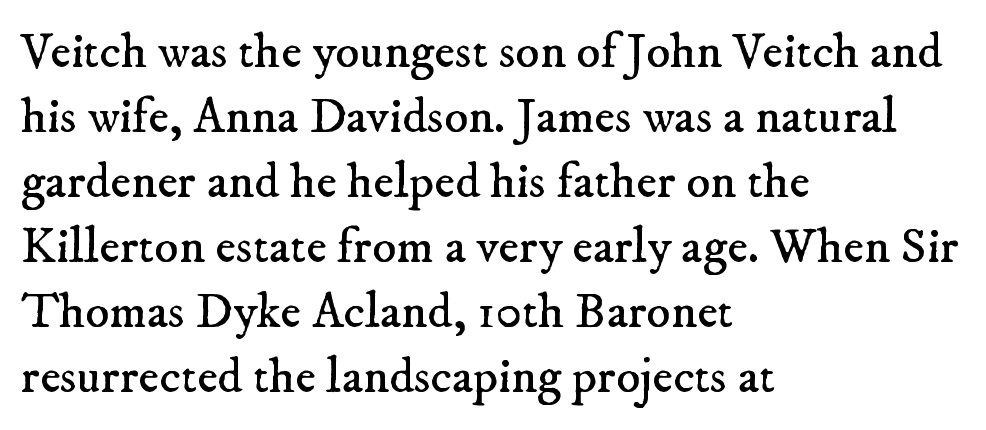
The tracking reads as untouched default to a designer's eye. Each letter keeps its own natural width here, so spacing adapts to shape. Vertically, the passage feels balanced, rows spaced as you'd expect. Summary of weight: not heavy and not bold. The rag falls on the right side of this text block.
